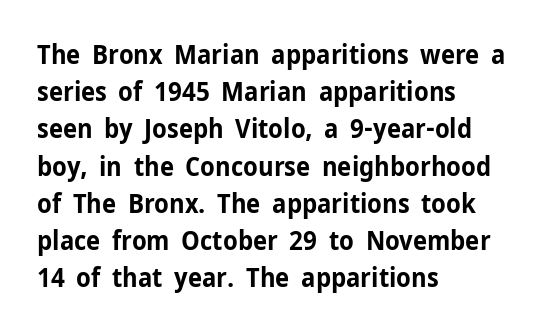
Q: Is the text bold? A: Yes.
Q: Is the text italic (slanted)? A: No, it is upright.
Q: Is the text underlined? A: No.
Q: How is the paragraph aligned? A: Left-aligned.
Q: Is the spacing between letters normal or unusually wide? A: Normal.
Q: Is the spacing between lines tight, normal or loose? A: Normal.
